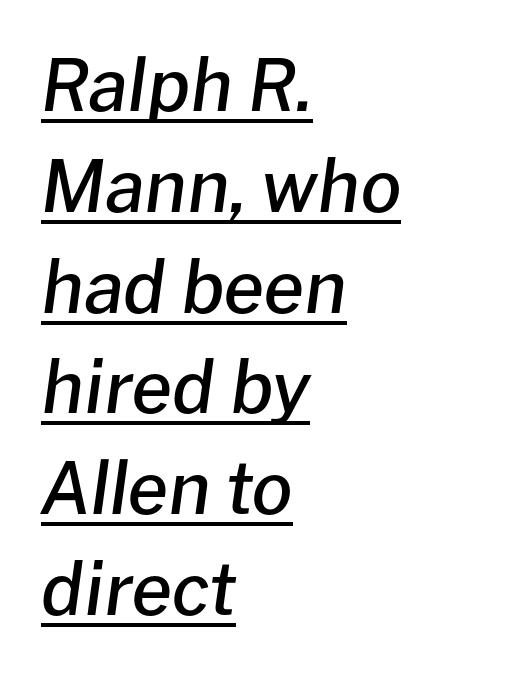
Q: Is the text bold? A: Semi-bold.
Q: Is the text italic (slanted)? A: Yes, it leans right by about 8 degrees.
Q: Is the text underlined? A: Yes.
Q: How is the paragraph aligned? A: Left-aligned.
Q: Is the spacing between letters normal or unusually wide? A: Normal.
Q: Is the spacing between lines tight, normal or loose? A: Normal.
Q: Width (condensed, normal, or wide)? A: Normal.
Q: Stroke contrast? A: Low.
Q: x-height? A: Medium.
Q: Monospaced? A: No.
